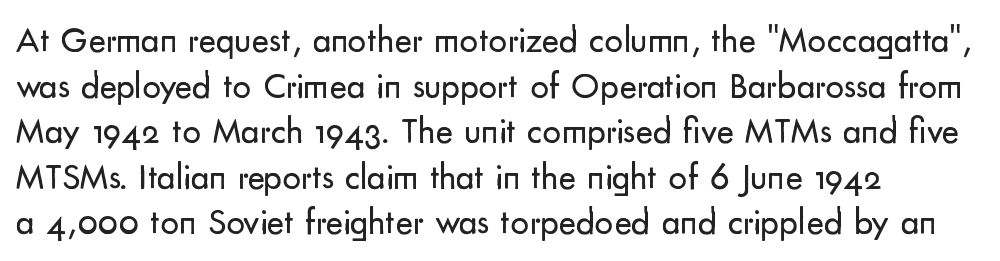
To sum up the face: it is a sans, with no serifs. Posture: straight, roman, zero tilt. Bold? No — there's no thickening of the strokes. The gap between lines stays unmarked.
